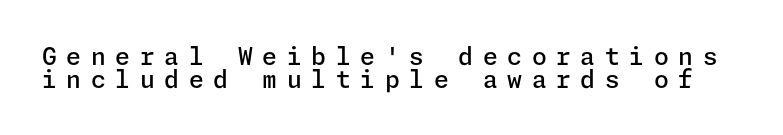
Designer's note — italics off, roman on. Every letter is mildly thick-stroked: semibold rather than bold. Just letters on the line, the space beneath them empty. Someone cranked the tracking dial way up on this one.
